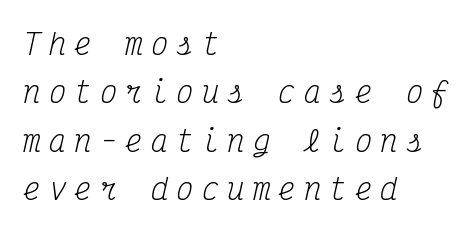
{"serif": "yes", "italic": "yes", "lean": "right", "slant_degrees": 12, "bold": "no", "weight": "regular", "width": "condensed", "stroke_contrast": "medium", "x_height": "medium", "monospaced": "yes", "underline": "no", "align": "left", "line_spacing": "normal", "line_spacing_ratio": 1.67, "letter_spacing": "wide", "letter_spacing_em": 0.28, "glyph_px": 29}
